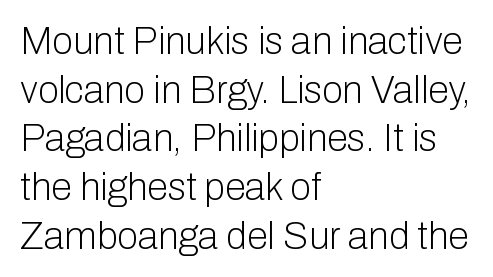
The image shows 38 px light sans-serif type, upright; set left-aligned, normal line spacing (1.28x), normal letter spacing, not underlined; low stroke contrast and a medium x-height.
